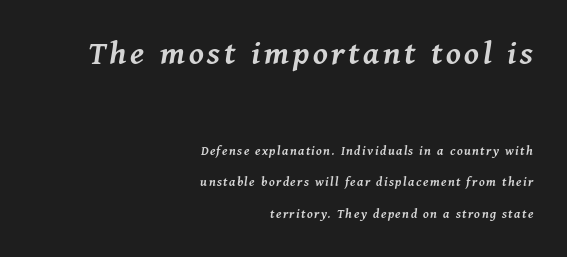
{"italic": "yes", "lean": "right", "slant_degrees": 11, "bold": "semi", "weight": "semibold", "width": "normal", "stroke_contrast": "medium", "x_height": "medium", "monospaced": "no", "underline": "no", "align": "right", "line_spacing": "loose", "line_spacing_ratio": 2.23, "larger_block": "first", "size_ratio": 2.57, "glyph_px": 36}
